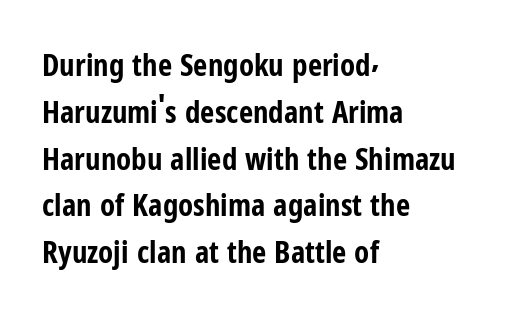
The image shows 31 px bold, condensed sans-serif type, upright; set left-aligned, normal line spacing (1.51x), normal letter spacing, not underlined; low stroke contrast and a medium x-height.
